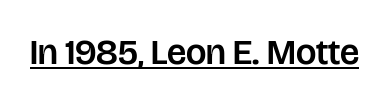
You could not count columns in this text — the font is proportionally spaced. Does a line run under the words? Yes, clearly. Every character sits straight up, as roman type does. Note: no serifs on the glyphs. Glyph-to-glyph distance matches everyday printed text.
